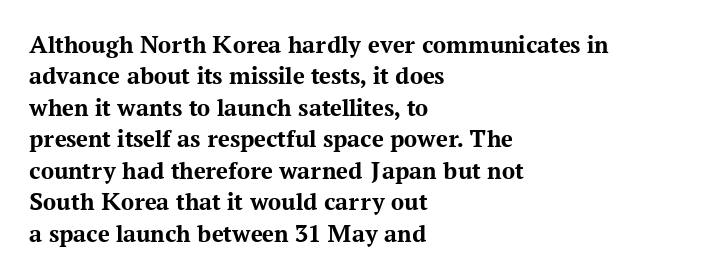
Posture: straight, roman, zero tilt. A student would call this left alignment; a typographer would say flush left, rag right. Rule under the text: the space is simply empty. Between one letter and the next there's only the usual sliver of space. Plenty of ink on the page — the face is bold.
